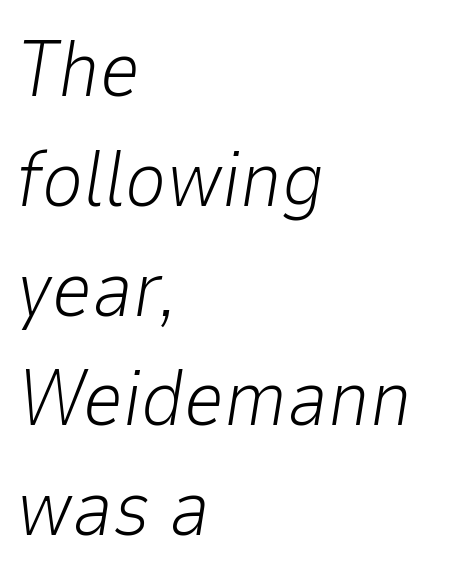
Q: Is the text bold? A: No.
Q: Is the text italic (slanted)? A: Yes, it leans right by about 9 degrees.
Q: Is the text underlined? A: No.
Q: How is the paragraph aligned? A: Left-aligned.
Q: Is the spacing between letters normal or unusually wide? A: Normal.
Q: Is the spacing between lines tight, normal or loose? A: Normal.
Q: Width (condensed, normal, or wide)? A: Normal.
Q: Stroke contrast? A: Low.
Q: x-height? A: Medium.
Q: Monospaced? A: No.
